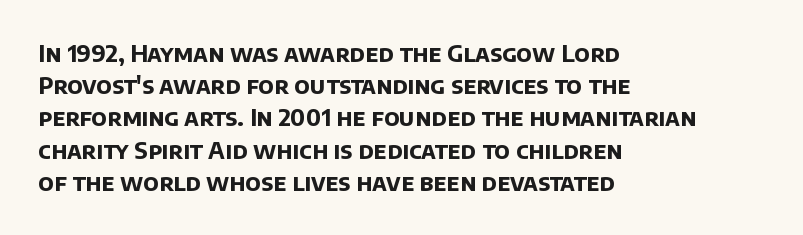
{"bold": "yes", "underline": "no", "align": "left", "line_spacing": "normal", "line_spacing_ratio": 1.4, "letter_spacing": "normal", "letter_spacing_em": 0.0, "glyph_px": 23}
